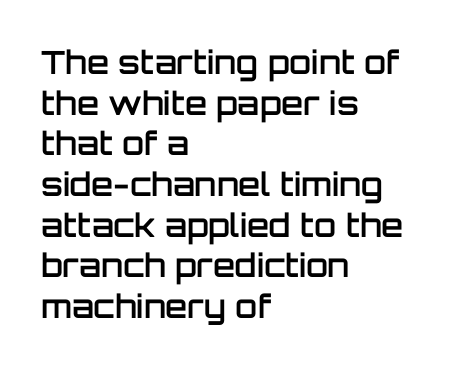
The image shows 32 px semibold sans-serif type, upright; set left-aligned, normal line spacing (1.27x), normal letter spacing, not underlined; low stroke contrast and a large x-height.
